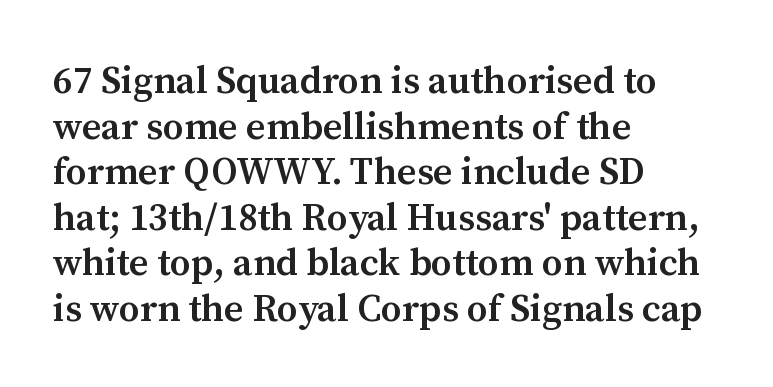
Q: Is the text bold? A: Semi-bold.
Q: Is the text italic (slanted)? A: No, it is upright.
Q: Is the typeface a serif or a sans-serif typeface? A: Serif.
Q: Is the text underlined? A: No.
Q: How is the paragraph aligned? A: Left-aligned.
Q: Is the spacing between letters normal or unusually wide? A: Normal.
Q: Width (condensed, normal, or wide)? A: Normal.
Q: Stroke contrast? A: Medium.
Q: x-height? A: Medium.
Q: Monospaced? A: No.
